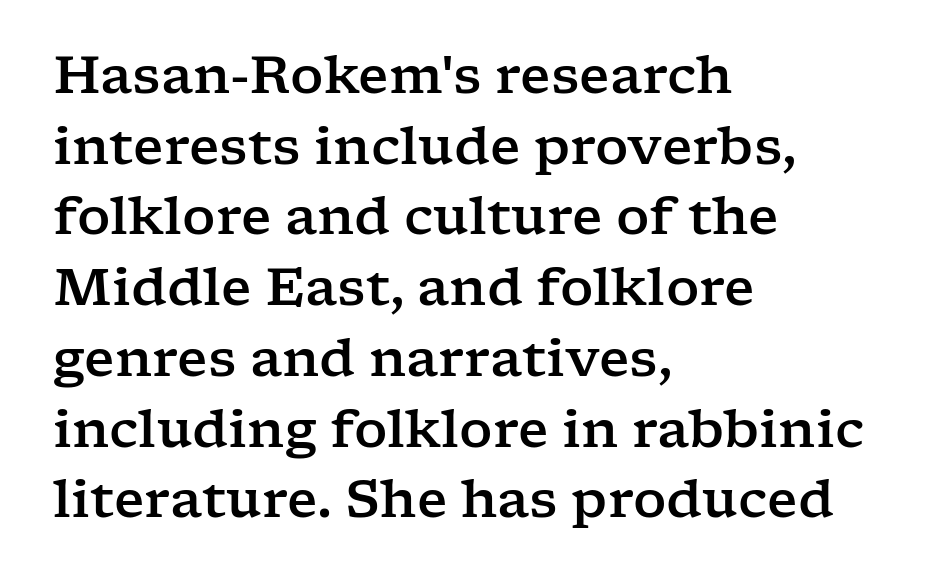
The image shows 52 px wide serif type, upright; set left-aligned, normal line spacing (1.36x), normal letter spacing, not underlined; low stroke contrast and a medium x-height.
